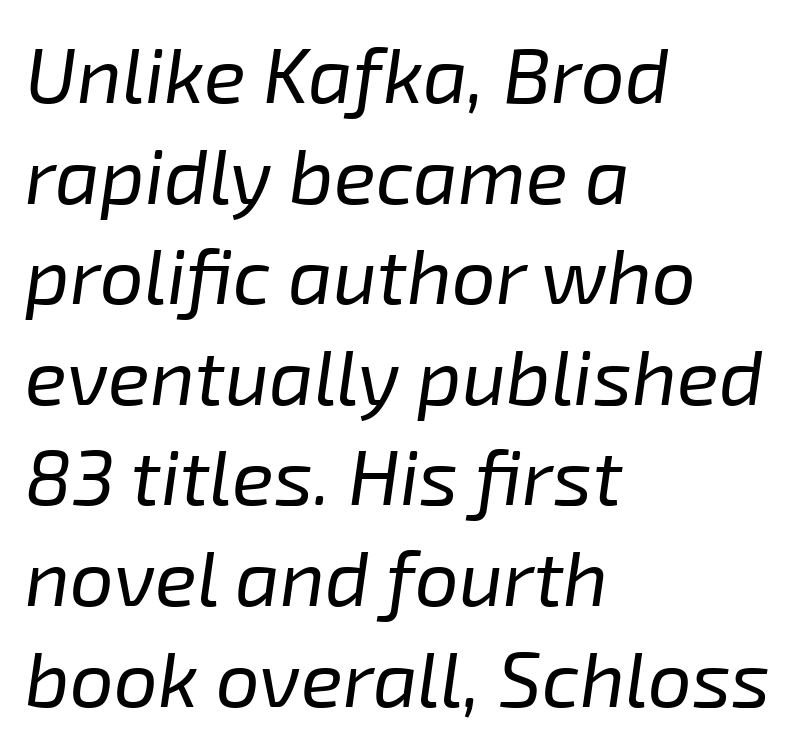
The image shows 78 px regular-weight type, italic (leaning right); set left-aligned, normal line spacing (1.29x), normal letter spacing, not underlined; low stroke contrast and a medium x-height.
